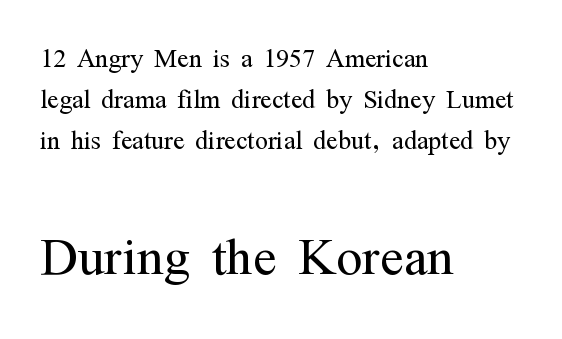
{"serif": "yes", "italic": "no", "bold": "no", "weight": "light", "width": "condensed", "stroke_contrast": "medium", "x_height": "medium", "monospaced": "no", "underline": "no", "align": "left", "line_spacing_ratio": 1.21, "letter_spacing": "normal", "letter_spacing_em": 0.0, "larger_block": "second", "size_ratio": 2.03, "glyph_px": 69}
